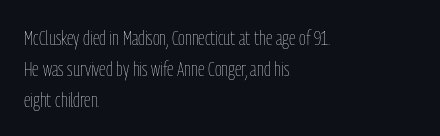
The image shows 21 px text type, upright; set left-aligned, normal line spacing (1.47x), normal letter spacing, not underlined.
